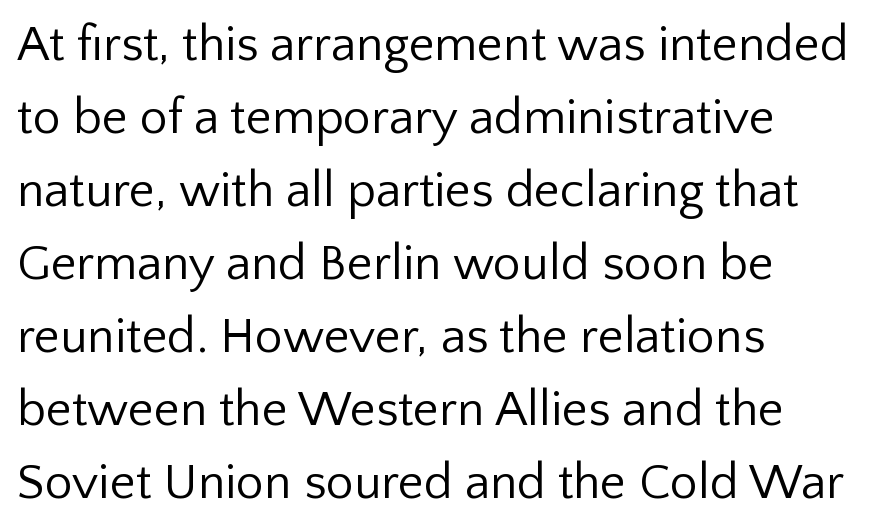
The lettering holds an erect, upright posture throughout. The rag falls on the right side of this text block. Does the type have serifs? No, each stem ends abruptly. Think of a printed novel: that variable character pitch is what you see here. Unbolded letterforms with no extra heft. Clear beneath every line of the passage.
